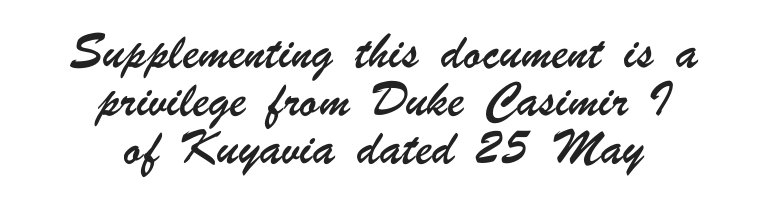
The image shows 22 px text type; set centered, loose line spacing (2.18x), normal letter spacing, not underlined.
